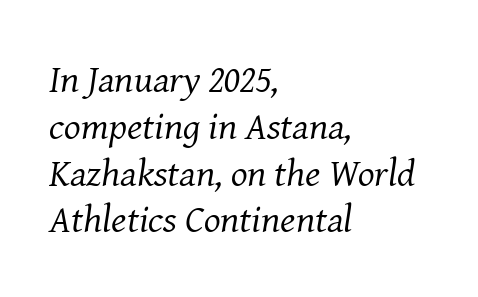
A typesetter would label this face a serif. Horizontal alignment here is leftward, the default for most running prose. This sample uses plain, unmodified letter spacing. The face used here is proportionally spaced, like ordinary book or web type. These lines were composed using italics. No chunkiness to these letters — they're not bold.
